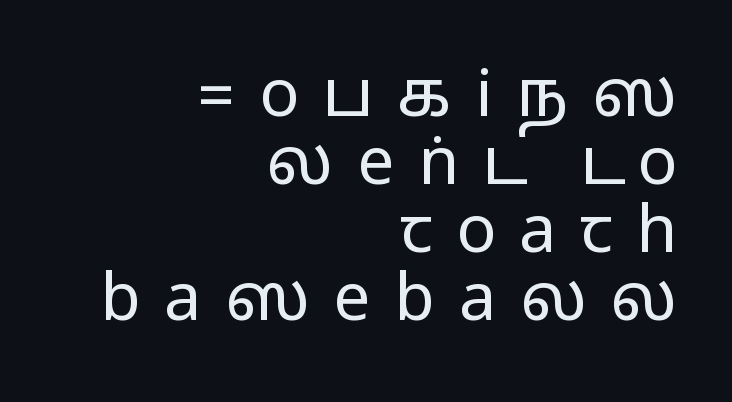
Spacing verdict: proportional, widths tailored to each character. To sum up the face: it is a sans, with no serifs. The specimen reads as upright at a glance. Vertical spacing — tight.
